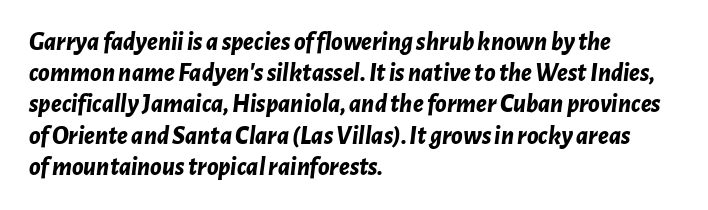
{"italic": "yes", "lean": "right", "slant_degrees": 7, "bold": "yes", "underline": "no", "align": "left", "line_spacing_ratio": 1.2, "letter_spacing": "normal", "letter_spacing_em": 0.0, "glyph_px": 26}
